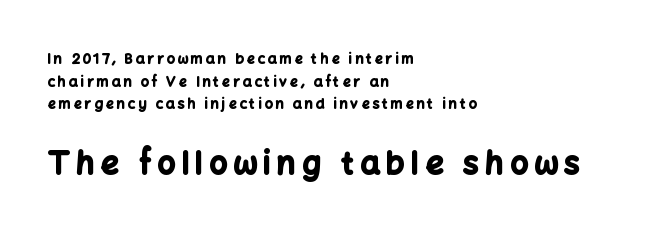
Glance below the letters and you will spot only blank space. Heavy, bold letterforms. Whoever set this made the second block the dominant, larger element. Proportional: the letters do not fall into vertical columns. Italic: no, the glyphs are upright roman.
